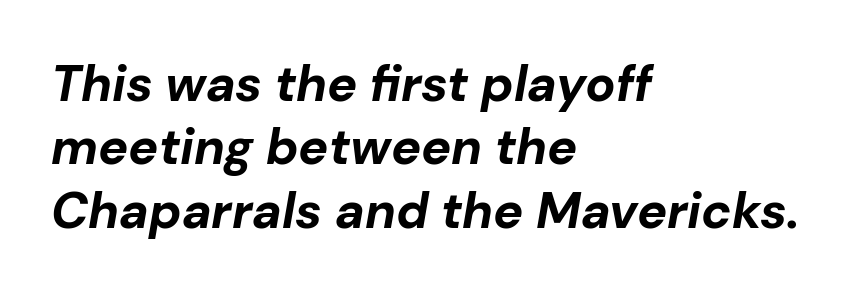
Q: Is the text bold? A: Yes.
Q: Is the text italic (slanted)? A: Yes, it leans right by about 10 degrees.
Q: Is the text underlined? A: No.
Q: How is the paragraph aligned? A: Left-aligned.
Q: Is the spacing between letters normal or unusually wide? A: Normal.
Q: Is the spacing between lines tight, normal or loose? A: Normal.
Q: Width (condensed, normal, or wide)? A: Normal.
Q: Stroke contrast? A: Low.
Q: x-height? A: Medium.
Q: Monospaced? A: No.
